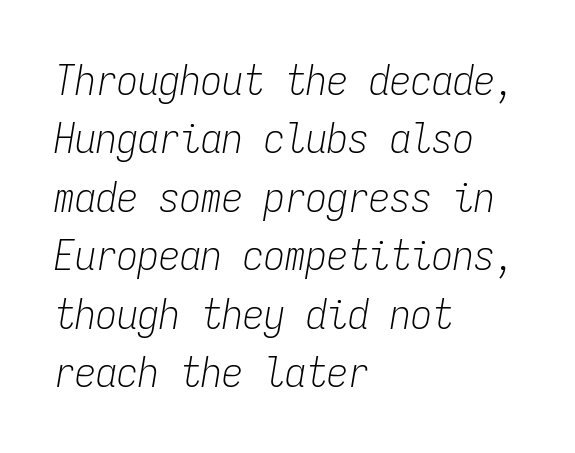
The image shows 42 px light, condensed type, italic (leaning right), monospaced; set left-aligned, normal line spacing (1.39x), normal letter spacing, not underlined; low stroke contrast and a medium x-height.
